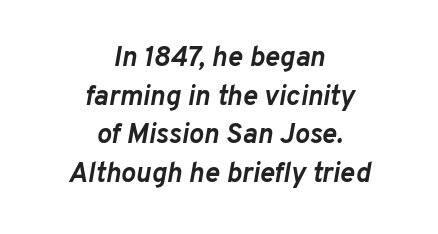
{"italic": "yes", "lean": "right", "slant_degrees": 10, "bold": "yes", "weight": "semibold", "width": "normal", "stroke_contrast": "low", "x_height": "medium", "monospaced": "no", "underline": "no", "align": "center", "line_spacing": "normal", "line_spacing_ratio": 1.38, "letter_spacing": "normal", "letter_spacing_em": 0.0, "glyph_px": 28}
